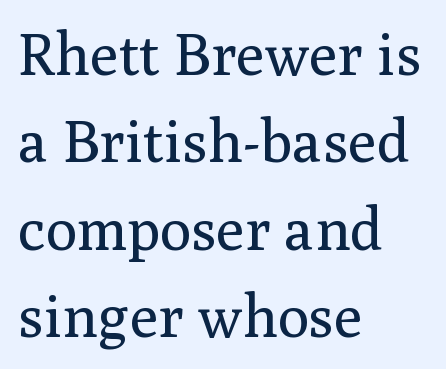
Q: Is the text bold? A: No.
Q: Is the text italic (slanted)? A: No, it is upright.
Q: Is the typeface a serif or a sans-serif typeface? A: Serif.
Q: Is the text underlined? A: No.
Q: How is the paragraph aligned? A: Left-aligned.
Q: Is the spacing between letters normal or unusually wide? A: Normal.
Q: Is the spacing between lines tight, normal or loose? A: Normal.
Q: Width (condensed, normal, or wide)? A: Normal.
Q: Stroke contrast? A: Medium.
Q: x-height? A: Medium.
Q: Monospaced? A: No.
